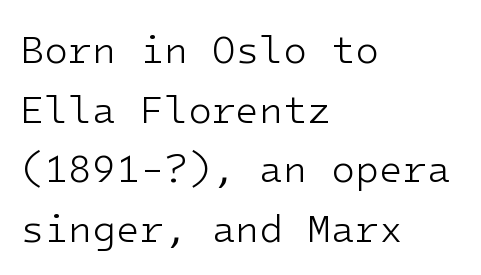
Q: Is the text bold? A: No.
Q: Is the text italic (slanted)? A: No, it is upright.
Q: Is the typeface a serif or a sans-serif typeface? A: Sans-serif.
Q: Is the text underlined? A: No.
Q: How is the paragraph aligned? A: Left-aligned.
Q: Is the spacing between letters normal or unusually wide? A: Normal.
Q: Is the spacing between lines tight, normal or loose? A: Normal.
Q: Width (condensed, normal, or wide)? A: Normal.
Q: Stroke contrast? A: Low.
Q: x-height? A: Medium.
